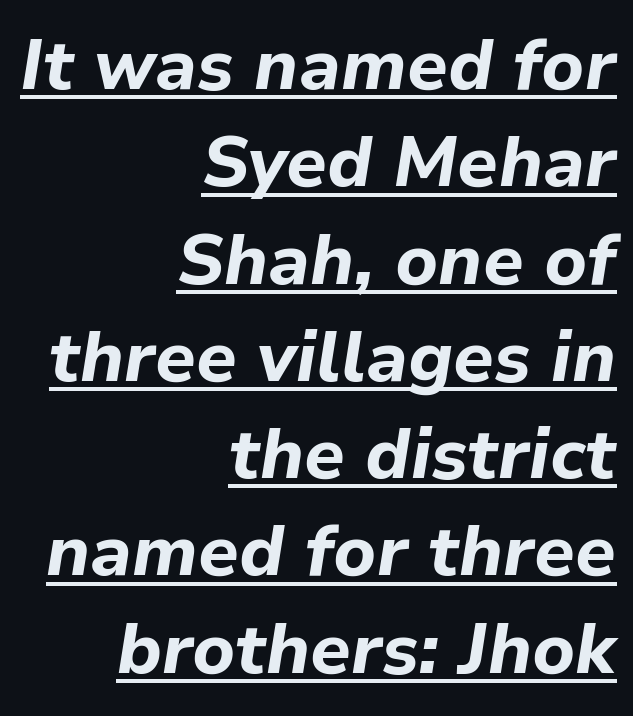
Q: Is the text bold? A: Yes.
Q: Is the text italic (slanted)? A: Yes, it leans right by about 9 degrees.
Q: Is the text underlined? A: Yes.
Q: How is the paragraph aligned? A: Right-aligned.
Q: Is the spacing between letters normal or unusually wide? A: Normal.
Q: Is the spacing between lines tight, normal or loose? A: Normal.
Q: Width (condensed, normal, or wide)? A: Normal.
Q: Stroke contrast? A: Low.
Q: x-height? A: Medium.
Q: Monospaced? A: No.
